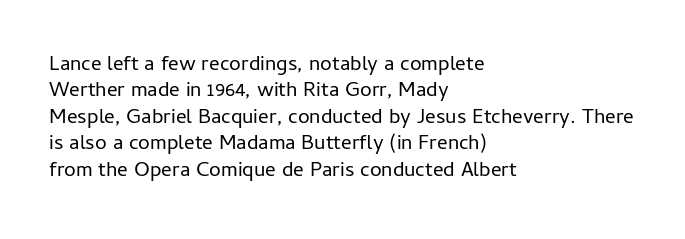
Q: Is the text bold? A: No.
Q: Is the text italic (slanted)? A: No, it is upright.
Q: Is the text underlined? A: No.
Q: How is the paragraph aligned? A: Left-aligned.
Q: Is the spacing between letters normal or unusually wide? A: Normal.
Q: Is the spacing between lines tight, normal or loose? A: Normal.
